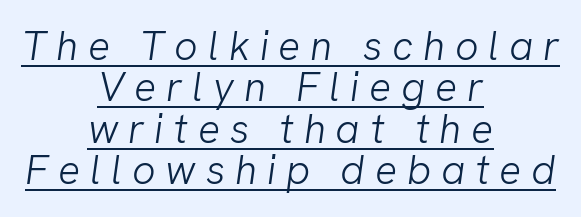
The paragraph shown floats in the horizontal middle. The weight would be labelled regular, book, light, or lighter still. This sample carries an underscore along the baseline area. Letter spacing: wide.
